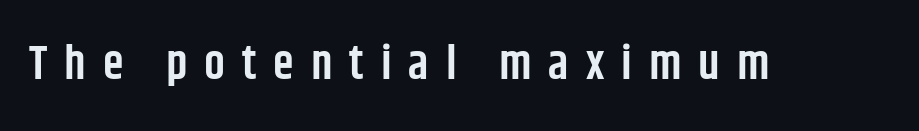
Q: Is the text bold? A: Semi-bold.
Q: Is the text italic (slanted)? A: No, it is upright.
Q: Is the typeface a serif or a sans-serif typeface? A: Sans-serif.
Q: Is the text underlined? A: No.
Q: Is the spacing between letters normal or unusually wide? A: Unusually wide.
Q: Width (condensed, normal, or wide)? A: Condensed.
Q: Stroke contrast? A: Low.
Q: x-height? A: Large.
Q: Monospaced? A: No.
